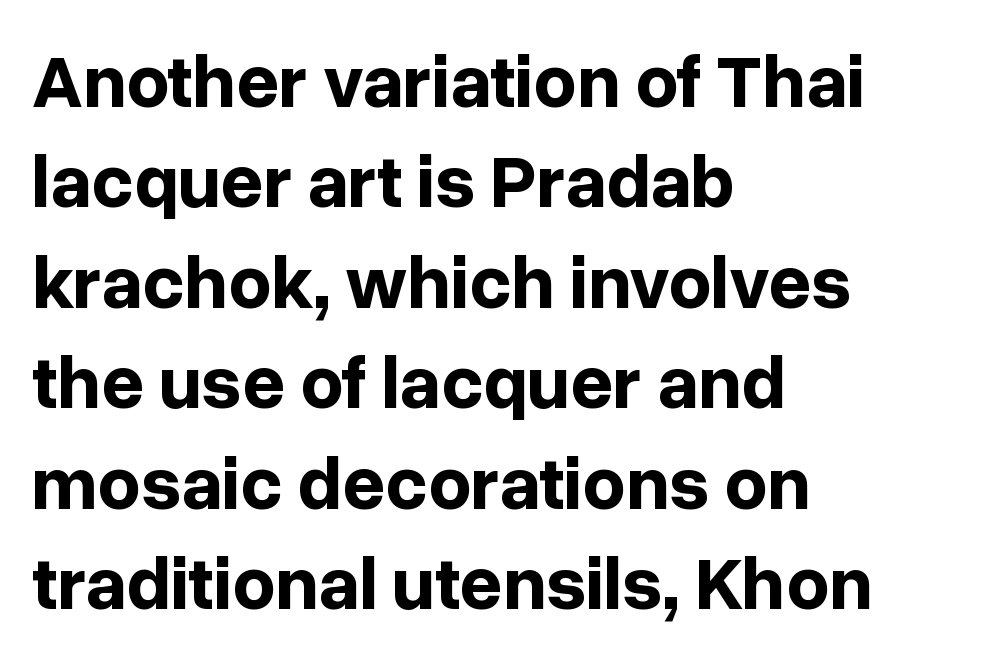
Bare-footed words on every line. Proportional: the letters do not fall into vertical columns. Classification — sans serif. Short and long lines alike share a common starting point at left.
